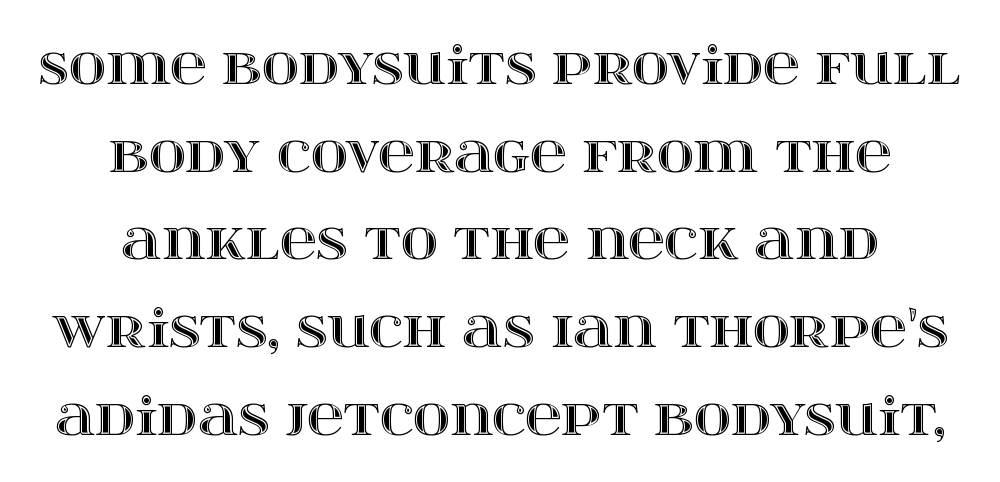
The image shows 51 px wide type, upright; set centered, line spacing 1.72x, normal letter spacing, not underlined; a large x-height.
